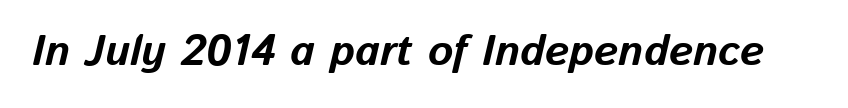
What stands out about the letter spacing? Nothing — it is the standard amount. Rule under the text: the space is simply empty. Is this a fixed-width face? No — the glyphs have proportional, varying widths. The passage shown leans; its letterforms are oblique. On the weight axis this lands at bold, roughly 700.
